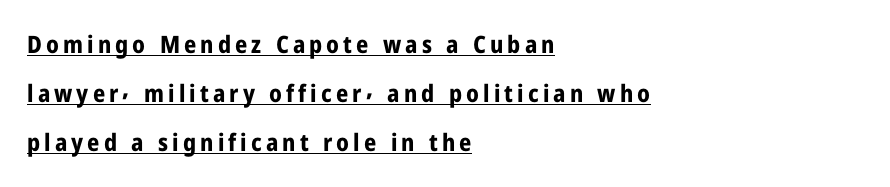
{"italic": "no", "bold": "yes", "underline": "yes", "align": "left", "line_spacing": "loose", "line_spacing_ratio": 2.05, "glyph_px": 24}
